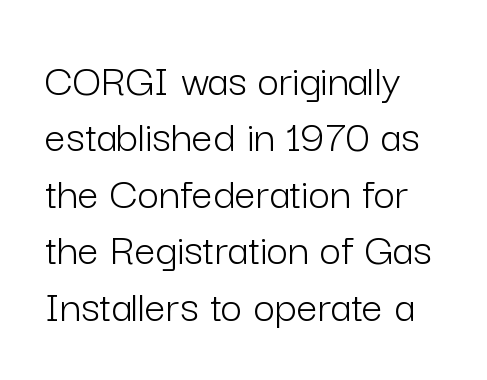
The image shows 47 px light sans-serif type, upright; set left-aligned, line spacing 1.2x, normal letter spacing, not underlined; low stroke contrast and a medium x-height.
